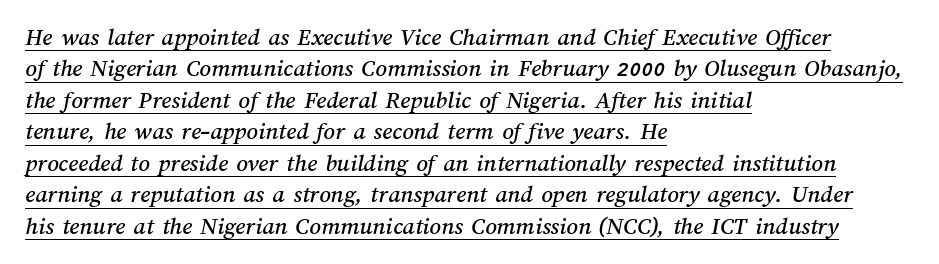
Q: Is the text underlined? A: Yes.
Q: How is the paragraph aligned? A: Left-aligned.
Q: Is the spacing between letters normal or unusually wide? A: Normal.
Q: Is the spacing between lines tight, normal or loose? A: Normal.
